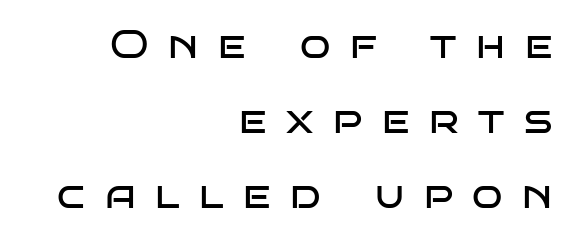
The image shows 40 px regular-weight, wide sans-serif type, upright; set right-aligned, line spacing 1.87x, unusually wide letter spacing (+0.49 em), not underlined; low stroke contrast and a large x-height.
